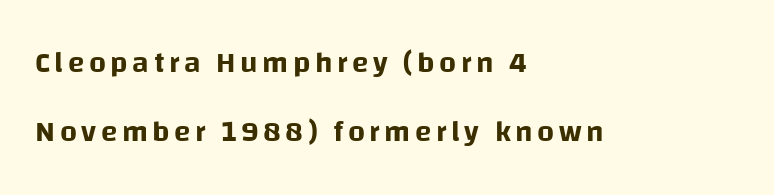
The image shows 30 px sans-serif type, upright; set left-aligned, loose line spacing (2.3x), not underlined; low stroke contrast and a large x-height.
